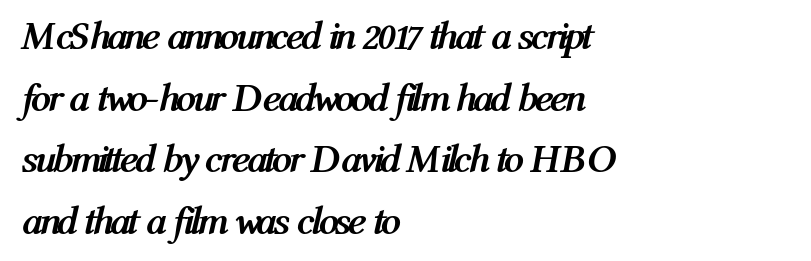
{"italic": "yes", "lean": "right", "slant_degrees": 12, "bold": "yes", "weight": "semibold", "width": "condensed", "stroke_contrast": "medium", "x_height": "medium", "monospaced": "no", "underline": "no", "align": "left", "line_spacing": "normal", "line_spacing_ratio": 1.54, "letter_spacing": "normal", "letter_spacing_em": 0.0, "glyph_px": 40}
